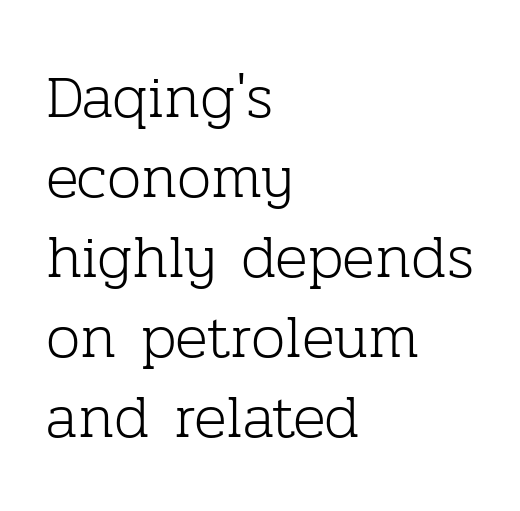
Q: Is the text bold? A: No.
Q: Is the text italic (slanted)? A: No, it is upright.
Q: Is the typeface a serif or a sans-serif typeface? A: Serif.
Q: Is the text underlined? A: No.
Q: How is the paragraph aligned? A: Left-aligned.
Q: Is the spacing between letters normal or unusually wide? A: Normal.
Q: Is the spacing between lines tight, normal or loose? A: Normal.
Q: Width (condensed, normal, or wide)? A: Normal.
Q: Stroke contrast? A: Low.
Q: x-height? A: Medium.
Q: Monospaced? A: No.
